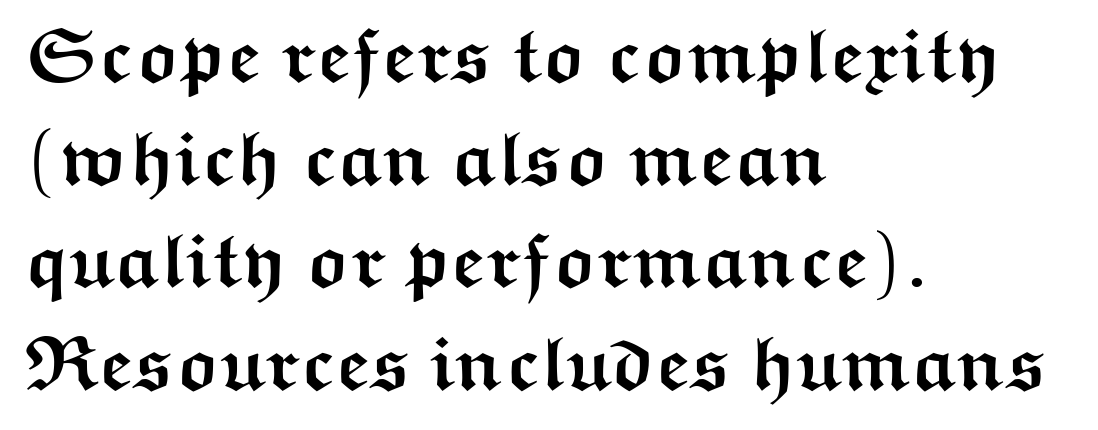
The image shows 76 px semibold, wide sans-serif type, upright; set left-aligned, normal line spacing (1.35x), normal letter spacing, not underlined; medium stroke contrast and a medium x-height.
